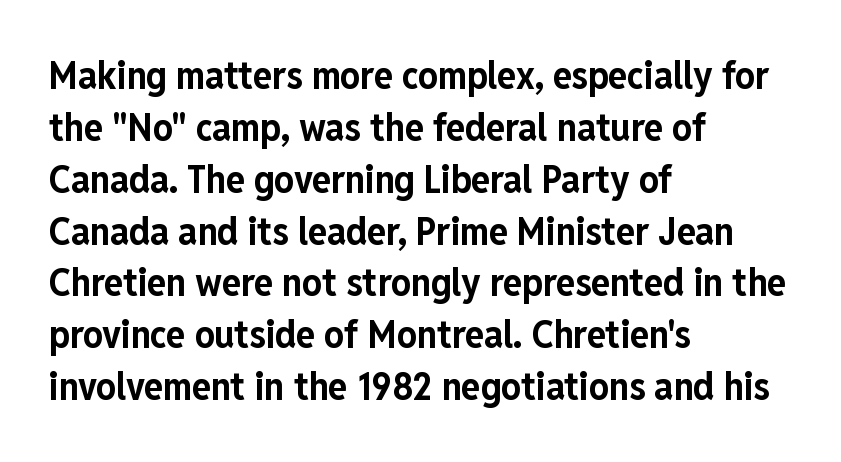
The image shows 39 px bold, condensed sans-serif type, upright; set left-aligned, normal line spacing (1.33x), normal letter spacing, not underlined; low stroke contrast and a medium x-height.
